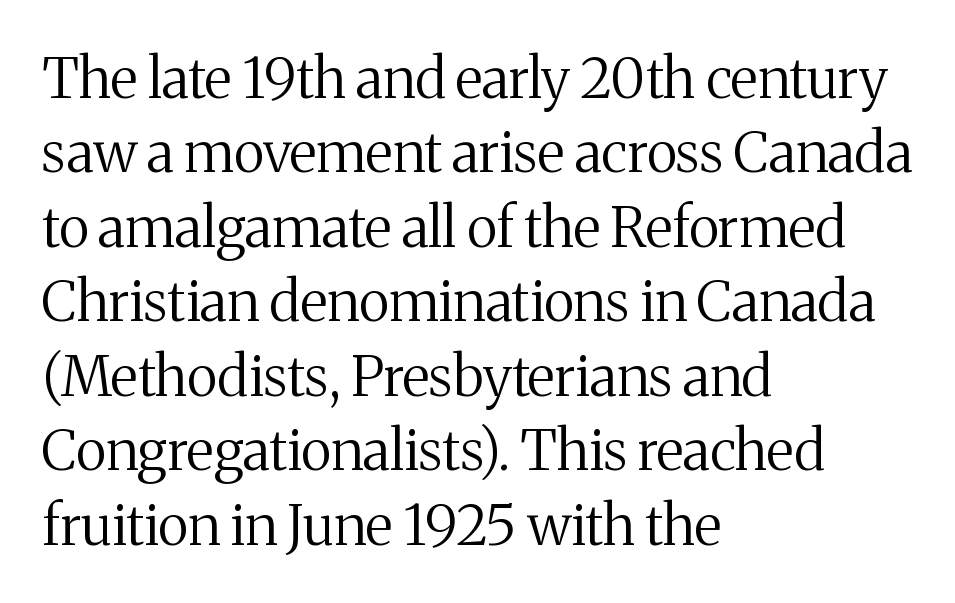
The image shows 56 px regular-weight serif type, upright; set left-aligned, normal line spacing (1.33x), normal letter spacing, not underlined; medium stroke contrast and a medium x-height.
